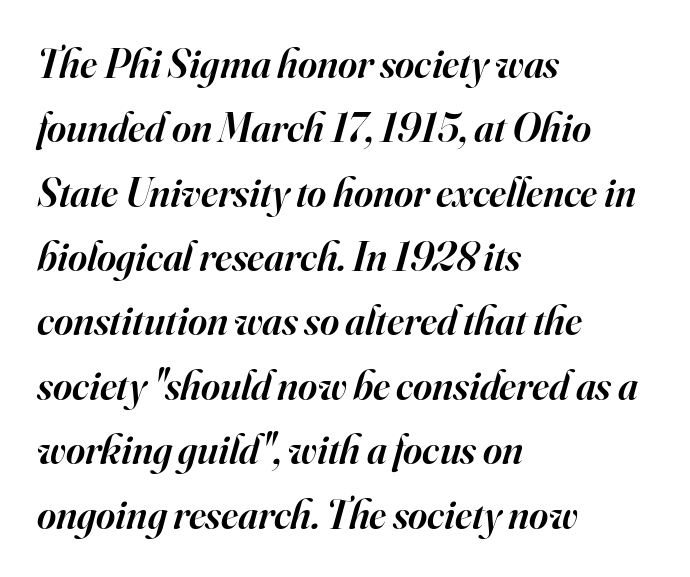
Q: Is the text bold? A: Semi-bold.
Q: Is the text italic (slanted)? A: Yes, it leans right by about 16 degrees.
Q: Is the typeface a serif or a sans-serif typeface? A: Serif.
Q: Is the text underlined? A: No.
Q: How is the paragraph aligned? A: Left-aligned.
Q: Is the spacing between letters normal or unusually wide? A: Normal.
Q: Is the spacing between lines tight, normal or loose? A: Normal.
Q: Width (condensed, normal, or wide)? A: Normal.
Q: Stroke contrast? A: High.
Q: x-height? A: Small.
Q: Monospaced? A: No.
